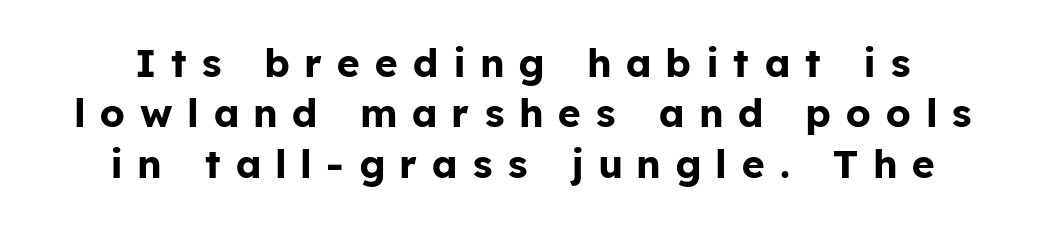
Spacing verdict: proportional, widths tailored to each character. This sample uses an upright cut, with every glyph sitting square on the baseline. Short and long lines alike share a common midpoint. These words are printed bold, with thick strokes throughout.
